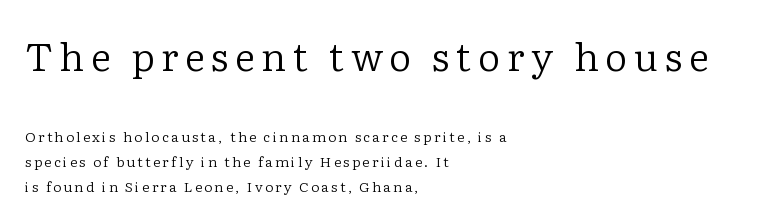
Q: Is the text bold? A: No.
Q: Is the text italic (slanted)? A: No, it is upright.
Q: Is the typeface a serif or a sans-serif typeface? A: Serif.
Q: Is the text underlined? A: No.
Q: How is the paragraph aligned? A: Left-aligned.
Q: Which block of text is set in a larger size, the first (top) or the second (bottom)? A: The first (top) one.
Q: Width (condensed, normal, or wide)? A: Normal.
Q: Stroke contrast? A: Low.
Q: x-height? A: Medium.
Q: Monospaced? A: No.
